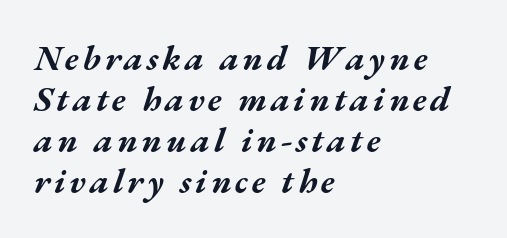
The image shows 35 px bold, wide type, italic (leaning right); set left-aligned, line spacing 1.17x, not underlined; medium stroke contrast and a medium x-height.
